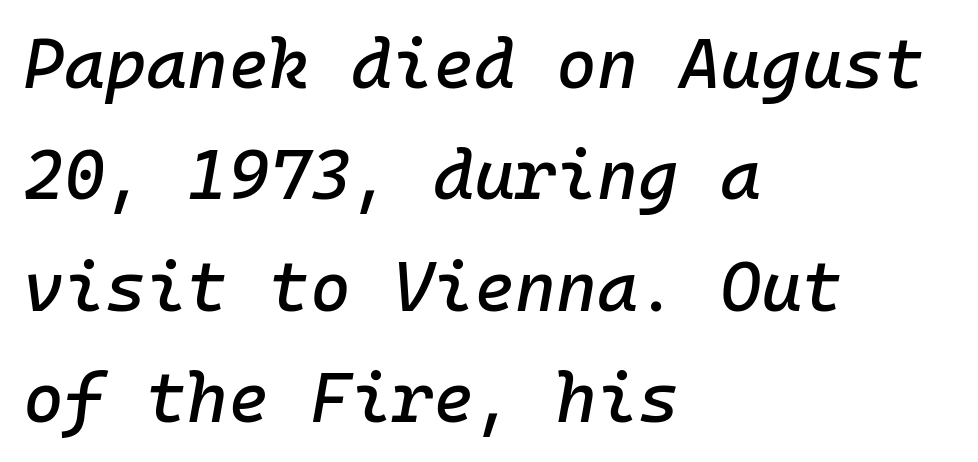
Descenders hang freely into open space. Typeset ragged right — the left edge is the straight one. Every character here occupies the same horizontal width, giving the sample a typewriter-like rhythm. Here the glyphs are tracked normally, forming tight word shapes. If you drew a line through each stem, it would be angled. If you measured baseline to baseline, you'd find a middling distance.
